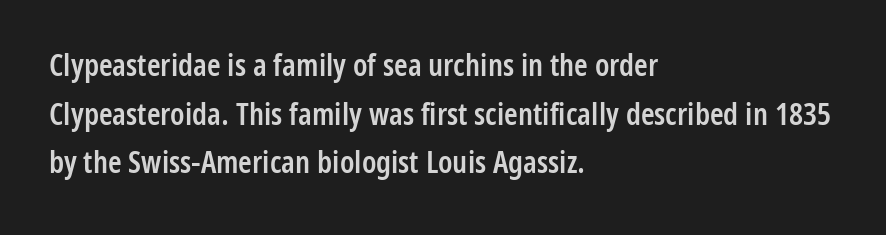
This sample has the flowing, uneven cadence of proportional lettering. Casual observation: everything's shoved over to the left. The specimen omits any rule beneath the text block's lines. The rendering keeps characters at their native spacing. Caption: semibold face, moderately heavy strokes. Nope, no serifs anywhere on these letters.
